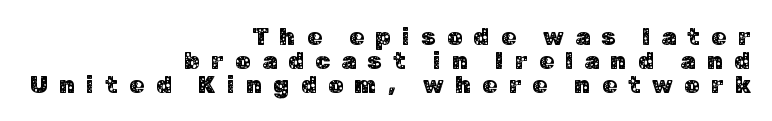
Q: Is the text italic (slanted)? A: No, it is upright.
Q: Is the text underlined? A: No.
Q: How is the paragraph aligned? A: Right-aligned.
Q: Is the spacing between letters normal or unusually wide? A: Unusually wide.
Q: Is the spacing between lines tight, normal or loose? A: Tight.
